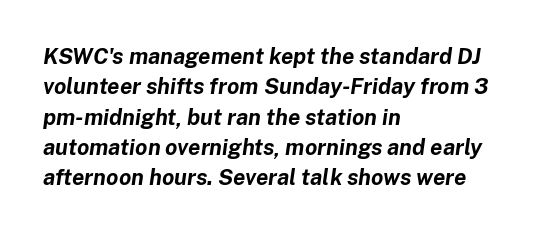
Q: Is the text bold? A: Yes.
Q: Is the text italic (slanted)? A: Yes, it leans right by about 8 degrees.
Q: Is the text underlined? A: No.
Q: How is the paragraph aligned? A: Left-aligned.
Q: Is the spacing between letters normal or unusually wide? A: Normal.
Q: Is the spacing between lines tight, normal or loose? A: Normal.
